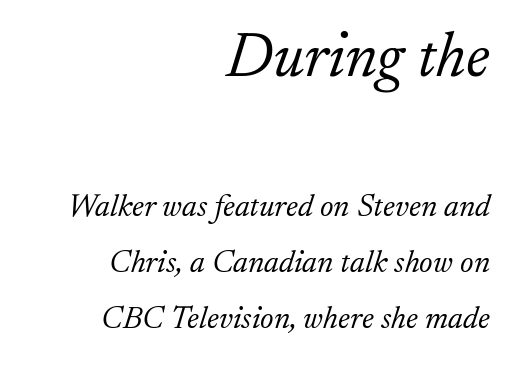
{"serif": "yes", "italic": "yes", "lean": "right", "slant_degrees": 17, "bold": "no", "weight": "light", "width": "normal", "stroke_contrast": "low", "x_height": "small", "monospaced": "no", "underline": "no", "align": "right", "line_spacing_ratio": 1.76, "letter_spacing": "normal", "letter_spacing_em": 0.0, "larger_block": "first", "size_ratio": 2.0, "glyph_px": 64}
